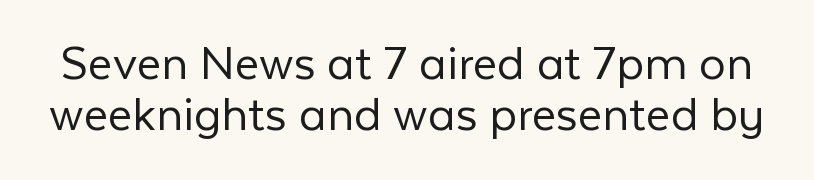
The image shows 53 px light sans-serif type, upright; set tight line spacing (0.97x), normal letter spacing, not underlined; low stroke contrast and a medium x-height.
